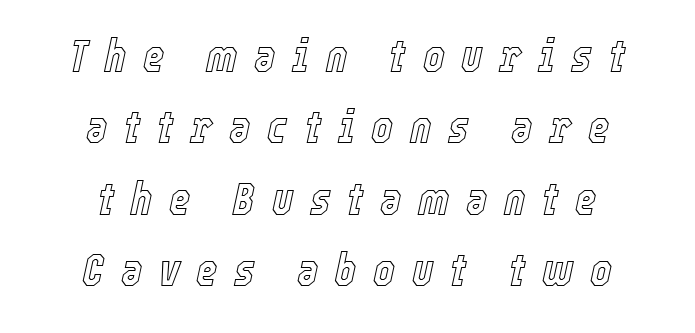
The image shows 46 px condensed type, italic (leaning right); set centered, normal line spacing (1.55x), unusually wide letter spacing (+0.36 em), not underlined; a medium x-height.
